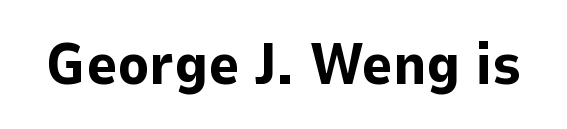
Q: Is the text bold? A: Yes.
Q: Is the text italic (slanted)? A: No, it is upright.
Q: Is the typeface a serif or a sans-serif typeface? A: Sans-serif.
Q: Is the text underlined? A: No.
Q: Is the spacing between letters normal or unusually wide? A: Normal.
Q: Width (condensed, normal, or wide)? A: Normal.
Q: Stroke contrast? A: Low.
Q: x-height? A: Medium.
Q: Monospaced? A: No.
